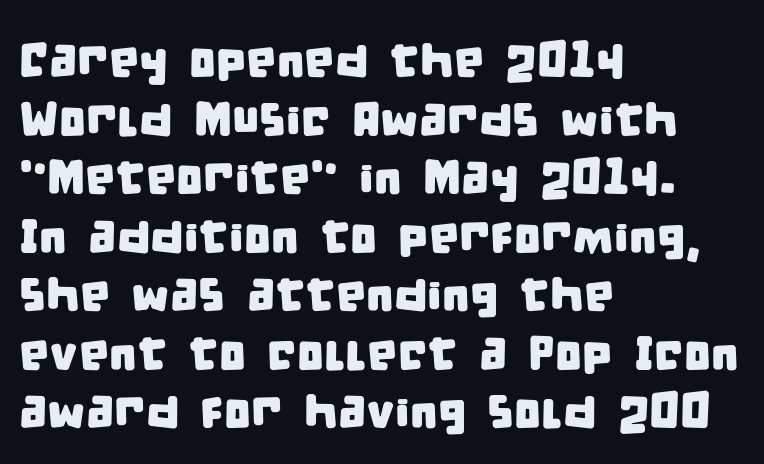
The image shows 48 px condensed sans-serif type; set left-aligned, line spacing 1.22x, normal letter spacing, not underlined; low stroke contrast and a large x-height.
